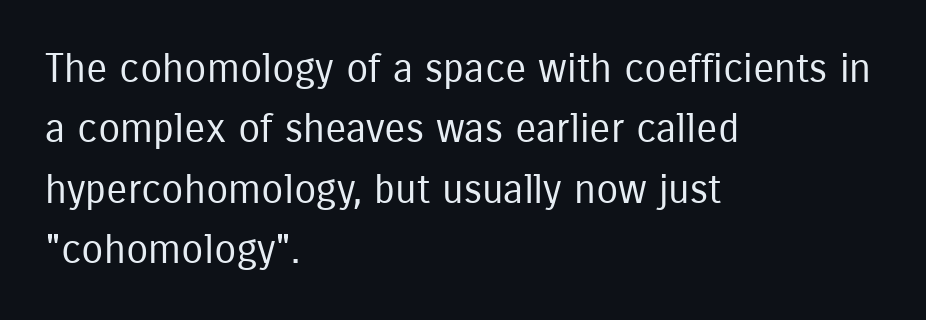
This sample is left-justified, so line endings fall wherever the words run out. Each letter's strokes conclude bluntly, with no projecting serifs. Students, observe: this is what conventionally led text looks like. Notice how the stems are strictly vertical — no italics here. Varying glyph widths throughout — classic text-font behaviour. Words float on clear page, feet unadorned.
